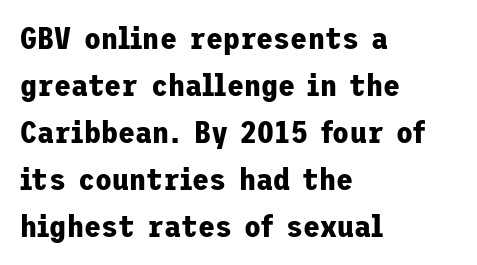
Q: Is the text bold? A: Yes.
Q: Is the text italic (slanted)? A: No, it is upright.
Q: Is the typeface a serif or a sans-serif typeface? A: Sans-serif.
Q: Is the text underlined? A: No.
Q: How is the paragraph aligned? A: Left-aligned.
Q: Is the spacing between letters normal or unusually wide? A: Normal.
Q: Is the spacing between lines tight, normal or loose? A: Normal.
Q: Width (condensed, normal, or wide)? A: Normal.
Q: Stroke contrast? A: Low.
Q: x-height? A: Medium.
